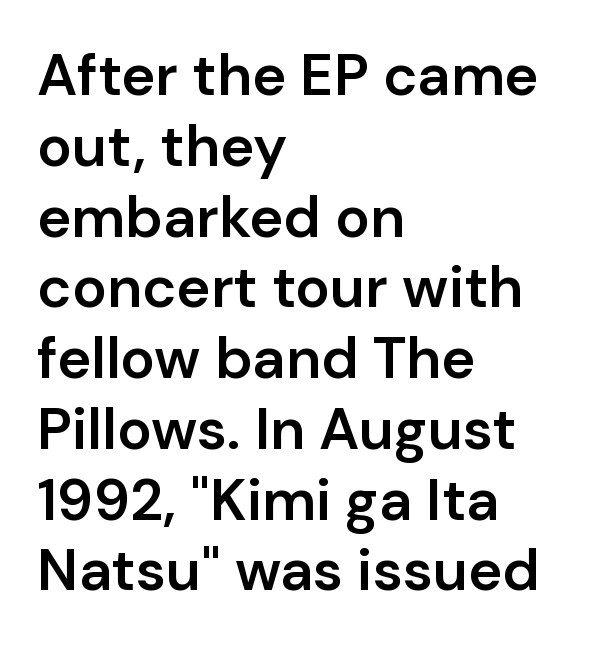
{"serif": "no", "italic": "no", "bold": "semi", "weight": "semibold", "width": "normal", "stroke_contrast": "low", "x_height": "medium", "monospaced": "no", "underline": "no", "align": "left", "line_spacing_ratio": 1.22, "letter_spacing": "normal", "letter_spacing_em": 0.0, "glyph_px": 58}
